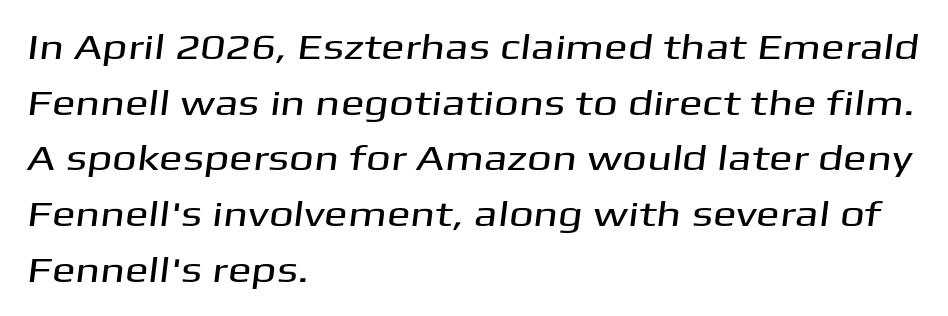
The image shows 35 px wide sans-serif type; set left-aligned, normal line spacing (1.59x), normal letter spacing, not underlined; medium stroke contrast and a medium x-height.
